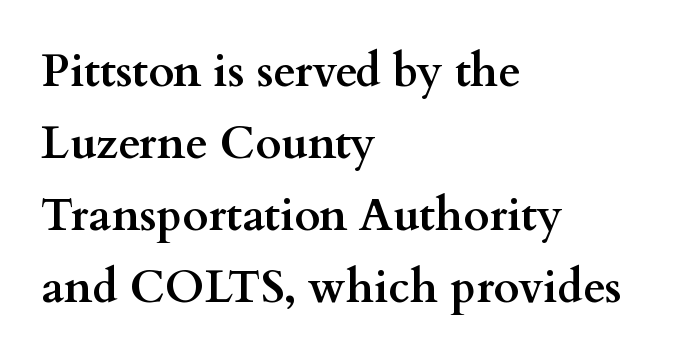
{"serif": "yes", "italic": "no", "bold": "yes", "weight": "semibold", "width": "wide", "stroke_contrast": "medium", "x_height": "small", "monospaced": "no", "underline": "no", "align": "left", "line_spacing": "normal", "line_spacing_ratio": 1.6, "letter_spacing": "normal", "letter_spacing_em": 0.0, "glyph_px": 45}
